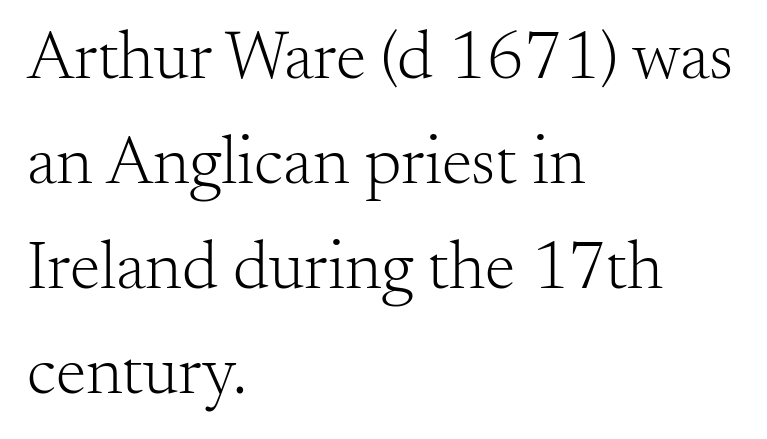
{"serif": "yes", "italic": "no", "bold": "no", "weight": "light", "width": "normal", "stroke_contrast": "medium", "x_height": "small", "monospaced": "no", "underline": "no", "align": "left", "line_spacing": "normal", "line_spacing_ratio": 1.52, "letter_spacing": "normal", "letter_spacing_em": 0.0, "glyph_px": 69}
